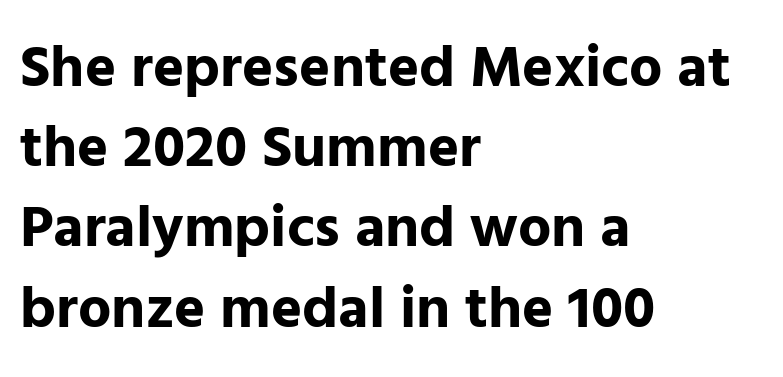
The image shows 59 px bold sans-serif type, upright; set left-aligned, normal line spacing (1.36x), normal letter spacing, not underlined; low stroke contrast and a medium x-height.
